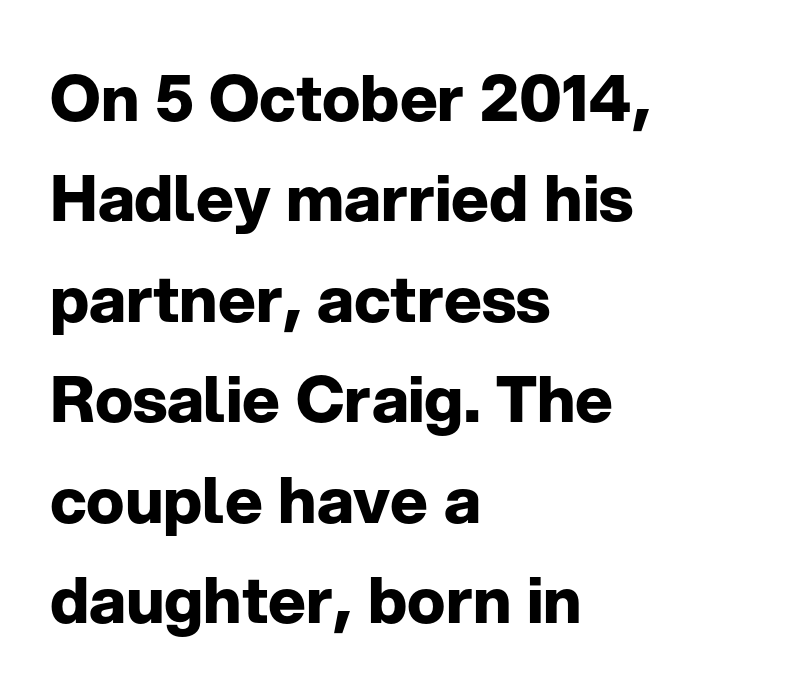
{"serif": "no", "italic": "no", "bold": "yes", "weight": "bold", "width": "normal", "stroke_contrast": "low", "x_height": "medium", "monospaced": "no", "underline": "no", "align": "left", "line_spacing": "normal", "line_spacing_ratio": 1.57, "letter_spacing": "normal", "letter_spacing_em": 0.0, "glyph_px": 64}
